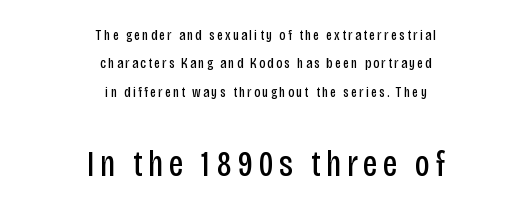
Both edges are ragged and mirror each other, which tells us the setting is centered. The rendering shows plain stroke endings on the letterforms — a sans-serif design. Looks like regular typesetting: each glyph gets only the width it needs. The designer gave the closing block more size than the opening block.
